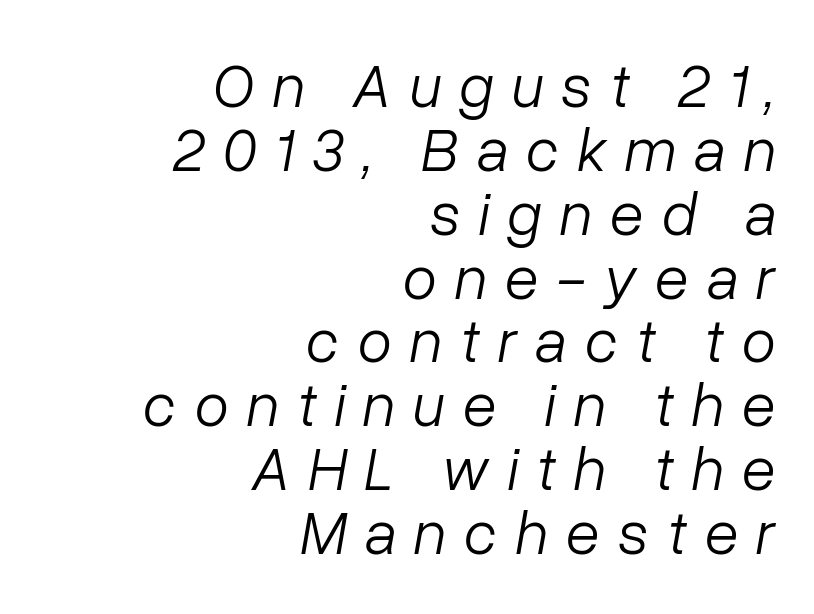
How would I describe the line gaps? Narrow and economical. You could not count columns in this text — the font is proportionally spaced. Notice how the stems are inclined rather than vertical — that's the hallmark of italics. This rendering widens character spacing well past its baseline value. The strokes carry an ordinary text weight at most.
